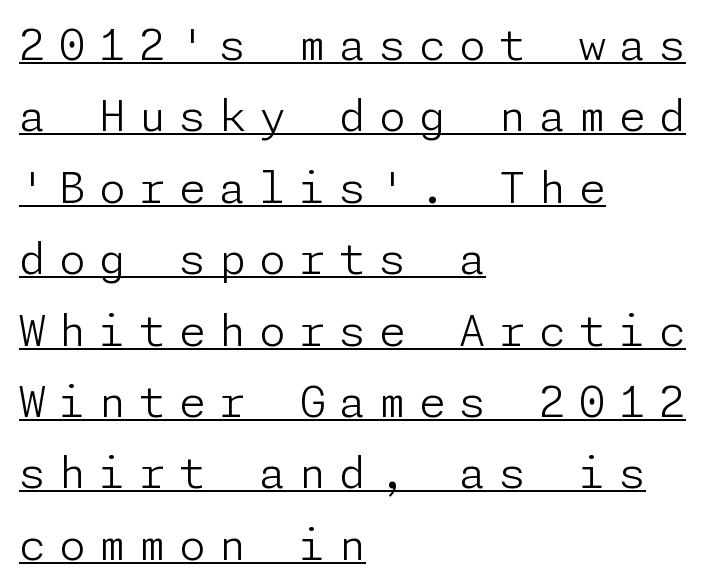
The image shows 43 px light sans-serif type, upright; set left-aligned, normal line spacing (1.66x), unusually wide letter spacing (+0.31 em), underlined; low stroke contrast and a medium x-height.
